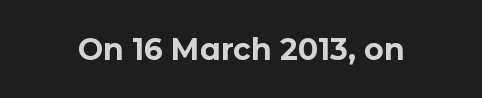
Q: Is the text bold? A: Yes.
Q: Is the text italic (slanted)? A: No, it is upright.
Q: Is the typeface a serif or a sans-serif typeface? A: Sans-serif.
Q: Is the text underlined? A: No.
Q: Is the spacing between letters normal or unusually wide? A: Normal.
Q: Width (condensed, normal, or wide)? A: Normal.
Q: Stroke contrast? A: Low.
Q: x-height? A: Medium.
Q: Monospaced? A: No.
